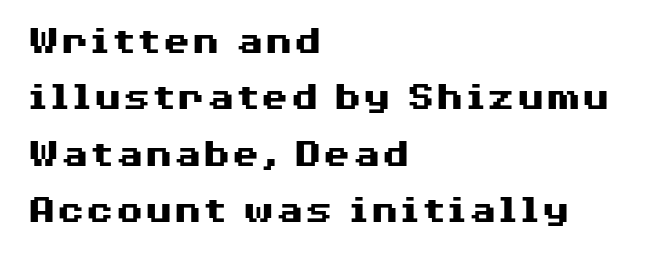
{"serif": "no", "italic": "no", "bold": "yes", "weight": "heavy", "width": "wide", "stroke_contrast": "medium", "x_height": "medium", "monospaced": "no", "underline": "no", "align": "left", "line_spacing": "normal", "line_spacing_ratio": 1.34, "letter_spacing": "normal", "letter_spacing_em": 0.0, "glyph_px": 42}
